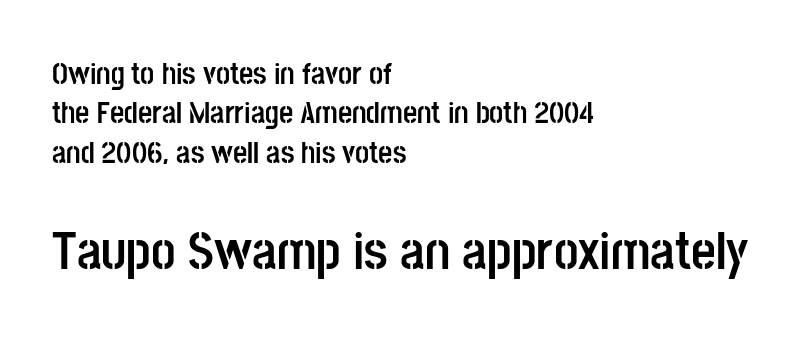
The image shows 54 px semibold, condensed sans-serif type, upright; set left-aligned, normal line spacing (1.27x), normal letter spacing, not underlined; the second (bottom) block is 1.74x larger; low stroke contrast and a large x-height.
